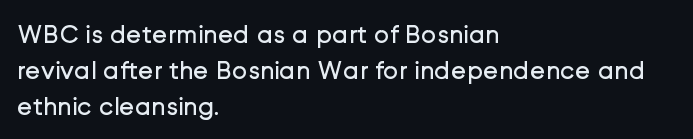
The image shows 26 px text type, upright; set left-aligned, normal line spacing (1.38x), normal letter spacing, not underlined.
